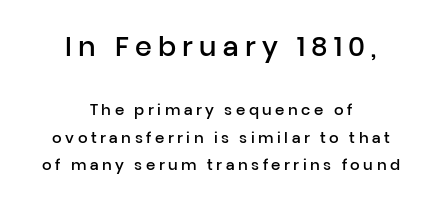
The passage shown has open, widely tracked lettering throughout. This sample uses an upright cut, with every glyph sitting square on the baseline. Alignment: centered. Honestly, there is no underline to notice here at all. You get the large type first, then a drop to smaller type.
